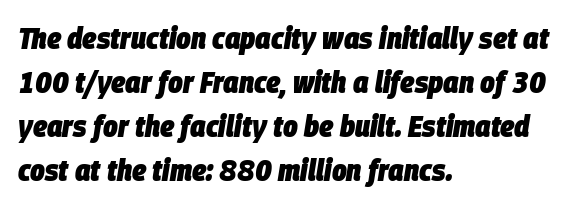
{"italic": "yes", "lean": "right", "slant_degrees": 9, "bold": "yes", "weight": "heavy", "width": "condensed", "stroke_contrast": "low", "x_height": "large", "monospaced": "no", "underline": "no", "align": "left", "line_spacing": "normal", "line_spacing_ratio": 1.42, "letter_spacing": "normal", "letter_spacing_em": 0.0, "glyph_px": 31}
